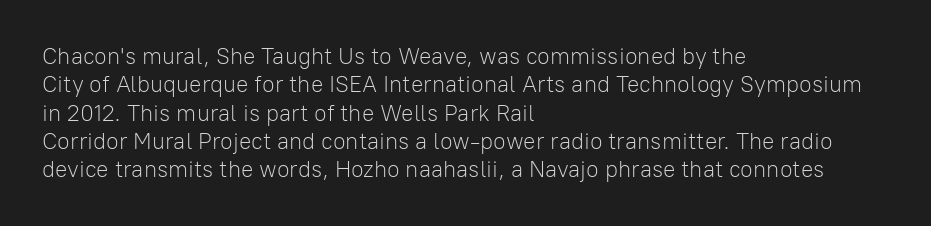
Q: Is the text bold? A: No.
Q: Is the text italic (slanted)? A: No, it is upright.
Q: Is the text underlined? A: No.
Q: How is the paragraph aligned? A: Left-aligned.
Q: Is the spacing between letters normal or unusually wide? A: Normal.
